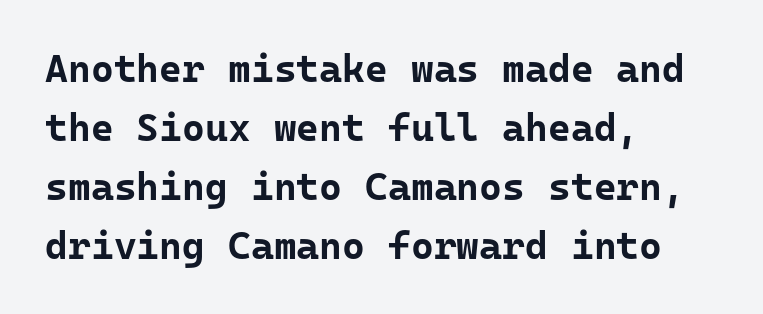
The lines in this sample share a left origin and differ only in where they stop. These lines were composed using upright roman letters. Tracking value appears to be zero — textbook default spacing. Check the space under the baseline: it is left empty.
